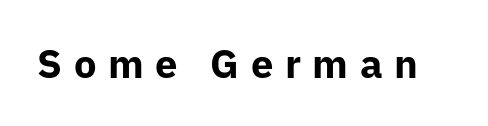
The font's upright variant was chosen for this text. Proportional: the letters do not fall into vertical columns. The glyphs have the mass of a bold cut. Regarding serifs, this sample does without them.
